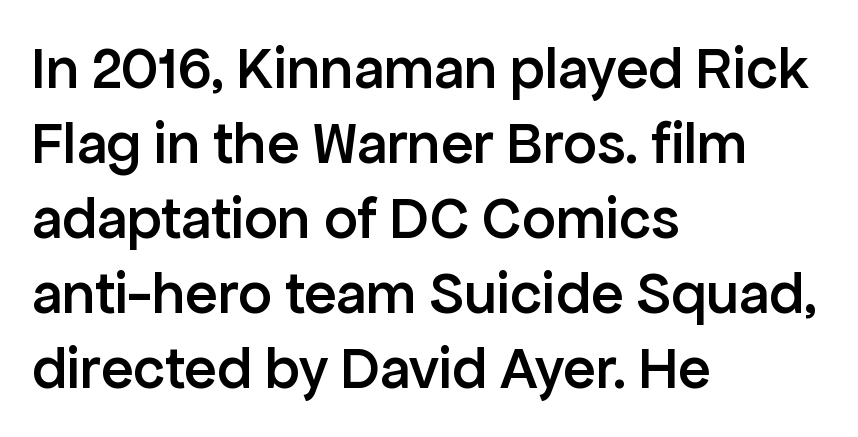
You can tell it's not italic because the verticals are truly vertical. Classification — sans serif. These lines keep a tight, regular rhythm from letter to letter. A bit beefed up — I'd call it semibold rather than bold. This sample has the flowing, uneven cadence of proportional lettering.
